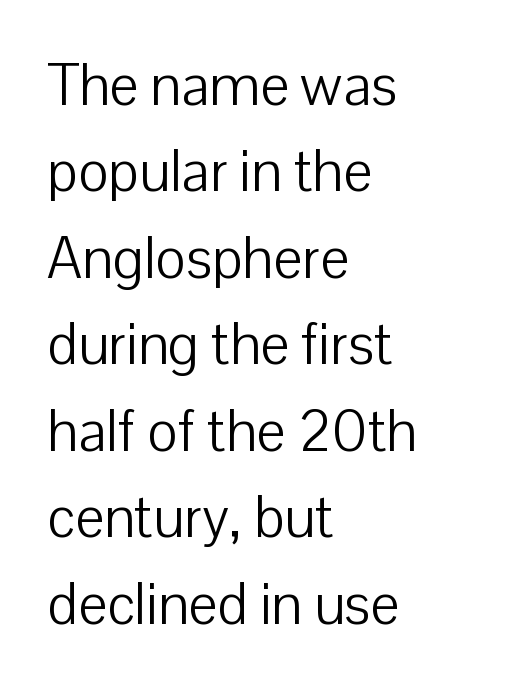
The image shows 58 px light sans-serif type, upright; set left-aligned, normal line spacing (1.49x), normal letter spacing, not underlined; low stroke contrast and a medium x-height.
